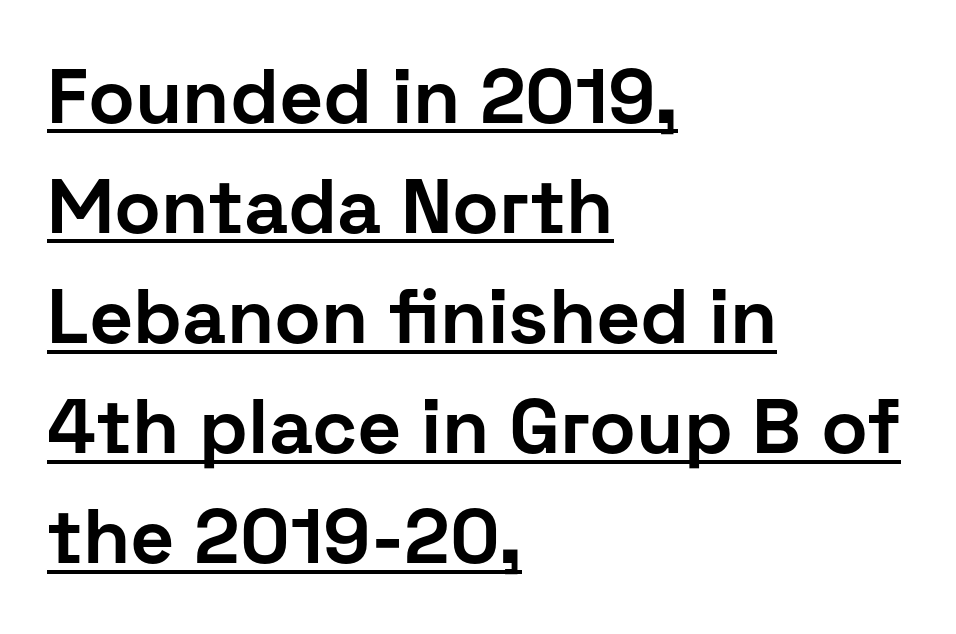
The image shows 77 px bold sans-serif type, upright; set left-aligned, normal line spacing (1.43x), normal letter spacing, underlined; low stroke contrast and a medium x-height.
